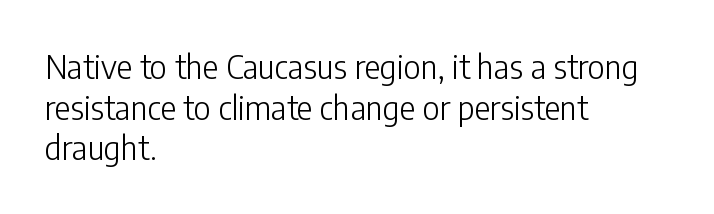
Unmarked baselines from the first word to the last. Every row of glyphs begins at an identical x-position on the left. Honestly, the letter spacing is just normal — you wouldn't notice it. Weight: in the light-to-regular range. Every stem runs plumb, perpendicular to the baseline.
